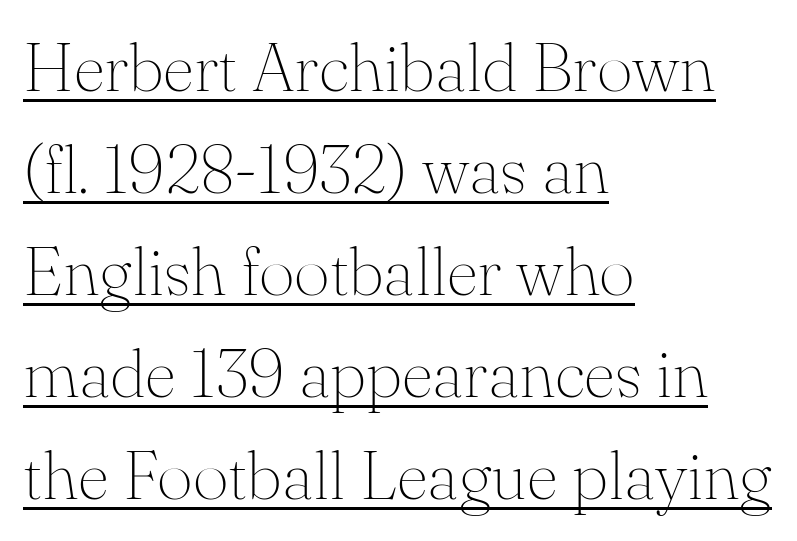
{"serif": "yes", "italic": "no", "bold": "no", "weight": "thin", "width": "normal", "stroke_contrast": "medium", "x_height": "small", "monospaced": "no", "underline": "yes", "align": "left", "line_spacing": "normal", "line_spacing_ratio": 1.48, "letter_spacing": "normal", "letter_spacing_em": 0.0, "glyph_px": 69}
